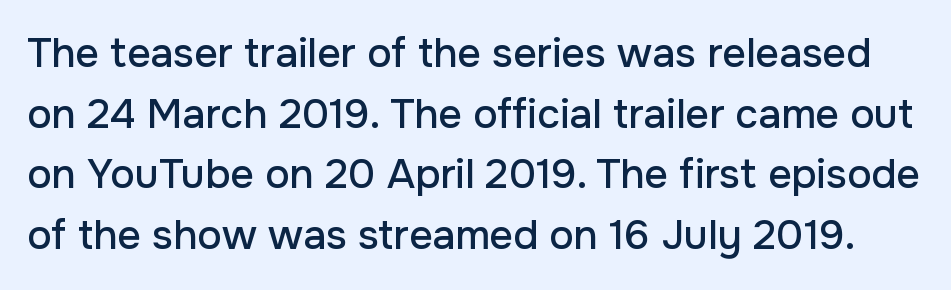
Q: Is the text italic (slanted)? A: No, it is upright.
Q: Is the typeface a serif or a sans-serif typeface? A: Sans-serif.
Q: Is the text underlined? A: No.
Q: Is the spacing between letters normal or unusually wide? A: Normal.
Q: Is the spacing between lines tight, normal or loose? A: Normal.
Q: Width (condensed, normal, or wide)? A: Normal.
Q: Stroke contrast? A: Low.
Q: x-height? A: Medium.
Q: Monospaced? A: No.
